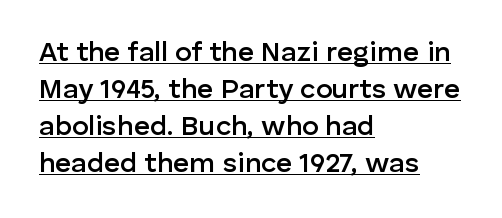
Q: Is the text bold? A: Semi-bold.
Q: Is the text italic (slanted)? A: No, it is upright.
Q: Is the typeface a serif or a sans-serif typeface? A: Sans-serif.
Q: Is the text underlined? A: Yes.
Q: How is the paragraph aligned? A: Left-aligned.
Q: Is the spacing between letters normal or unusually wide? A: Normal.
Q: Is the spacing between lines tight, normal or loose? A: Normal.
Q: Width (condensed, normal, or wide)? A: Normal.
Q: Stroke contrast? A: Low.
Q: x-height? A: Medium.
Q: Monospaced? A: No.
